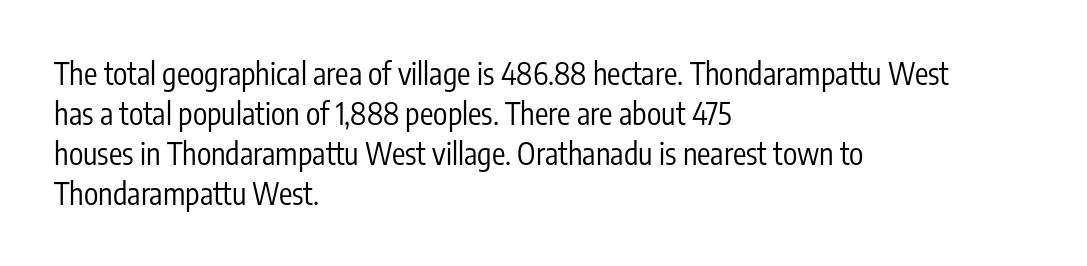
Upright lettering throughout. Where is the straight margin? On the left. These glyphs show unthickened strokes, regular width or finer. Spacing verdict: proportional, widths tailored to each character. The lines sit at an ordinary, default distance from one another.
